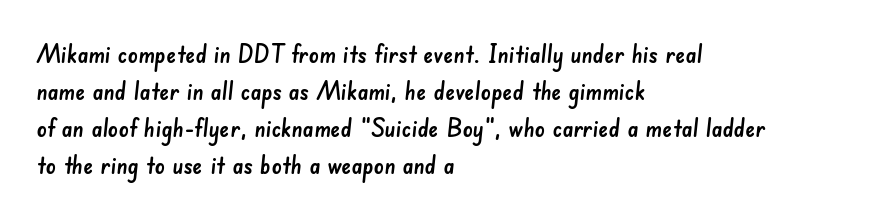
Q: Is the text underlined? A: No.
Q: How is the paragraph aligned? A: Left-aligned.
Q: Is the spacing between letters normal or unusually wide? A: Normal.
Q: Is the spacing between lines tight, normal or loose? A: Normal.
